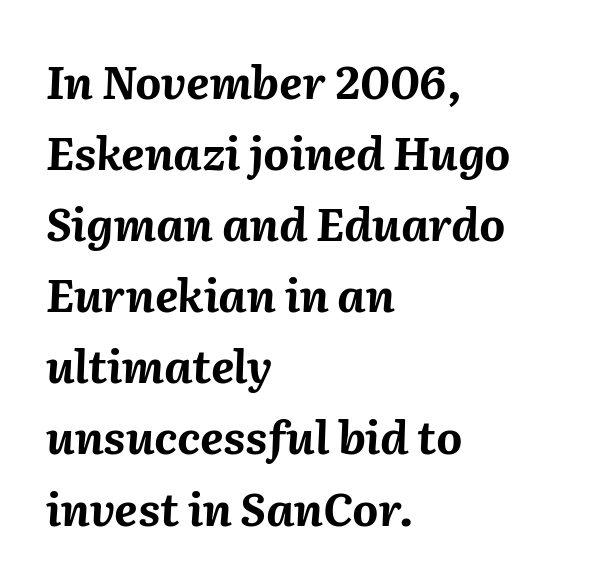
A dark, heavy texture on the line: the type is bold. The lines are quadded left. These lines are rendered in a variable-pitch font. The tracking reads as untouched default to a designer's eye. Interline gaps are of average width in this sample.
